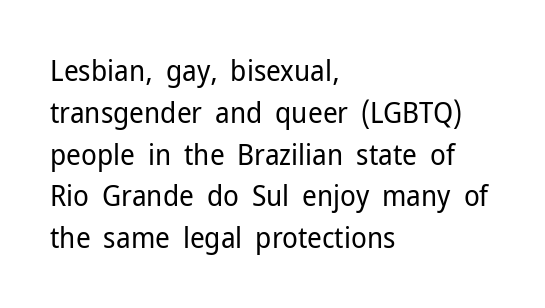
The strokes carry an ordinary text weight at most. Here the glyphs are tracked normally, forming tight word shapes. Stroke terminals: plain, sans-serif. Honestly, there is no underline to notice here at all.
